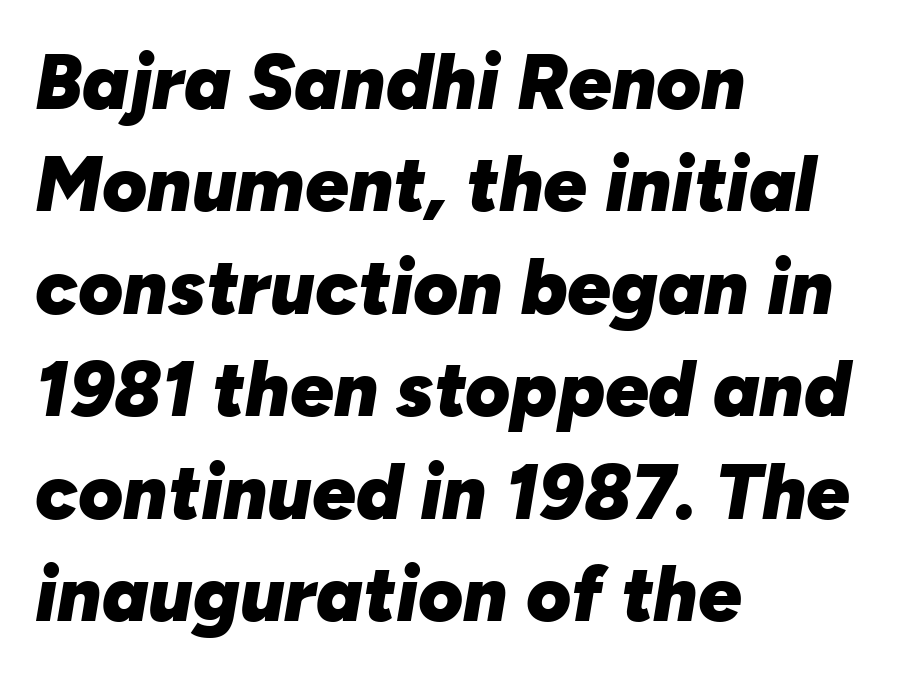
Q: Is the text bold? A: Yes.
Q: Is the text italic (slanted)? A: Yes, it leans right by about 10 degrees.
Q: Is the text underlined? A: No.
Q: How is the paragraph aligned? A: Left-aligned.
Q: Is the spacing between letters normal or unusually wide? A: Normal.
Q: Is the spacing between lines tight, normal or loose? A: Normal.
Q: Width (condensed, normal, or wide)? A: Normal.
Q: Stroke contrast? A: Low.
Q: x-height? A: Medium.
Q: Monospaced? A: No.
